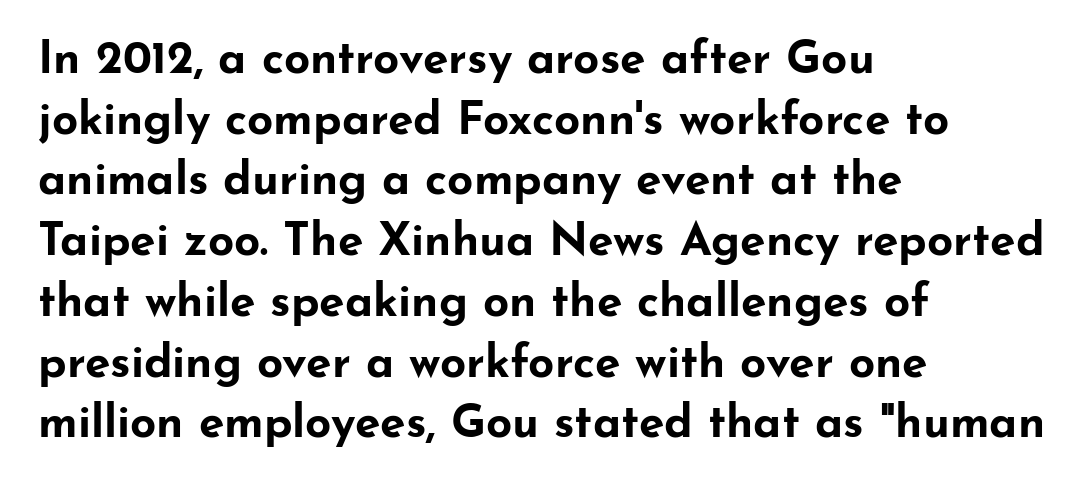
Beneath every word, the page is bare. Each new line begins a customary step beneath the previous one. Compared with an ordinary text face, these strokes are far heavier — a full bold. Each letter keeps its own natural width here, so spacing adapts to shape. The letters stand straight up with perfectly vertical stems.
